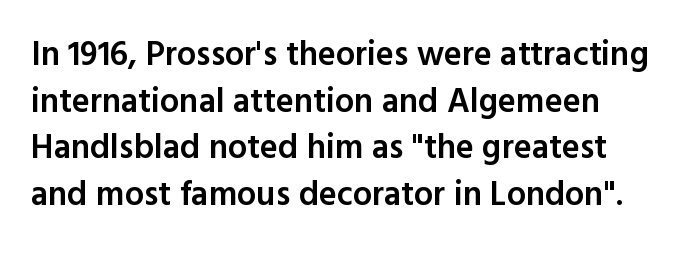
{"serif": "no", "italic": "no", "bold": "semi", "weight": "semibold", "width": "normal", "x_height": "medium", "monospaced": "no", "underline": "no", "line_spacing": "normal", "line_spacing_ratio": 1.37, "letter_spacing": "normal", "letter_spacing_em": 0.0, "glyph_px": 34}
